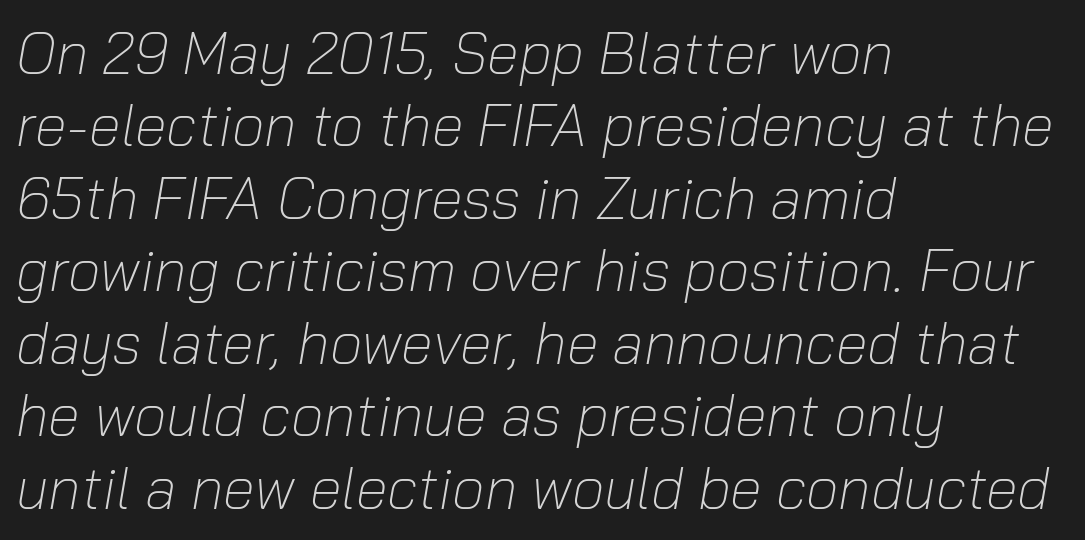
Looks like regular typesetting: each glyph gets only the width it needs. If you measured baseline to baseline, you'd find a middling distance. This sample uses plain, unmodified letter spacing. On a weight scale, this lands at 450 or below. Nobody drew a line under any word here. Emphasis-style slanted type is in use.
